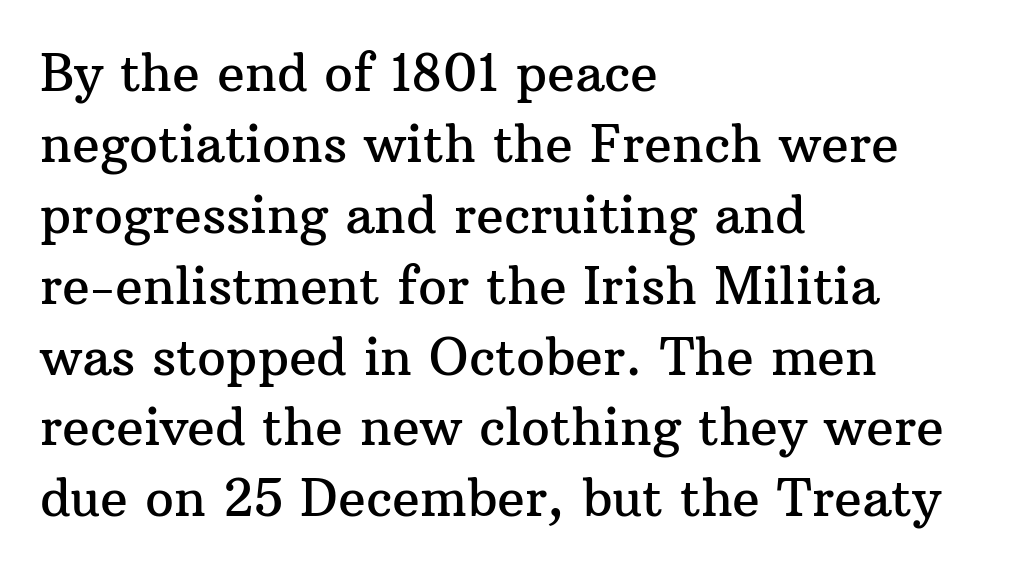
{"serif": "yes", "italic": "no", "width": "normal", "stroke_contrast": "medium", "x_height": "medium", "monospaced": "no", "underline": "no", "align": "left", "line_spacing": "normal", "line_spacing_ratio": 1.39, "letter_spacing": "normal", "letter_spacing_em": 0.0, "glyph_px": 51}
